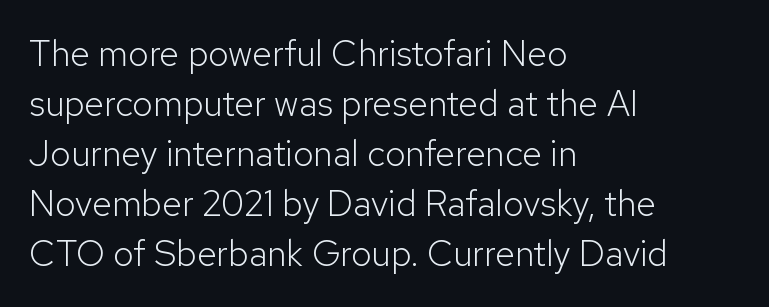
The image shows 36 px light sans-serif type, upright; set left-aligned, normal line spacing (1.39x), normal letter spacing, not underlined; low stroke contrast and a medium x-height.
